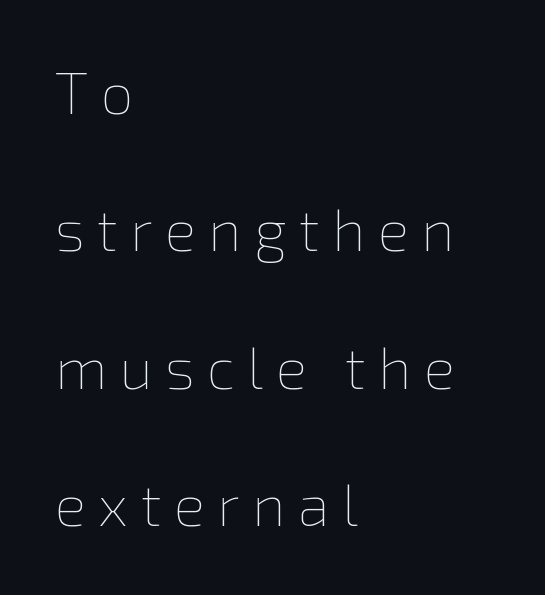
Q: Is the text bold? A: No.
Q: Is the text italic (slanted)? A: No, it is upright.
Q: Is the text underlined? A: No.
Q: How is the paragraph aligned? A: Left-aligned.
Q: Is the spacing between letters normal or unusually wide? A: Unusually wide.
Q: Is the spacing between lines tight, normal or loose? A: Loose.
Q: Width (condensed, normal, or wide)? A: Normal.
Q: x-height? A: Medium.
Q: Monospaced? A: No.
